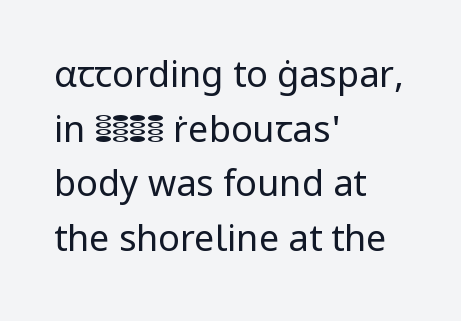
The image shows 36 px regular-weight sans-serif type, upright; set left-aligned, normal line spacing (1.52x), normal letter spacing, not underlined; low stroke contrast and a medium x-height.
